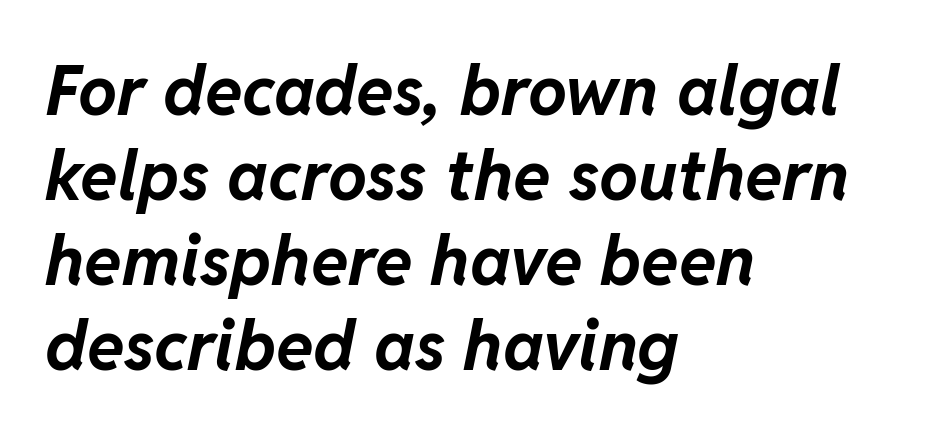
Q: Is the text bold? A: Yes.
Q: Is the text italic (slanted)? A: Yes, it leans right by about 11 degrees.
Q: Is the text underlined? A: No.
Q: How is the paragraph aligned? A: Left-aligned.
Q: Is the spacing between letters normal or unusually wide? A: Normal.
Q: Width (condensed, normal, or wide)? A: Normal.
Q: Stroke contrast? A: Low.
Q: x-height? A: Medium.
Q: Monospaced? A: No.
